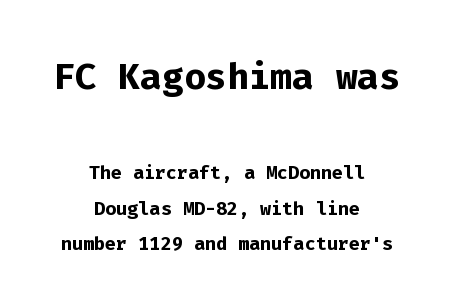
{"serif": "no", "italic": "no", "bold": "yes", "weight": "semibold", "width": "normal", "stroke_contrast": "low", "x_height": "medium", "monospaced": "yes", "underline": "no", "align": "center", "line_spacing": "normal", "line_spacing_ratio": 1.36, "letter_spacing": "normal", "letter_spacing_em": 0.0, "larger_block": "first", "size_ratio": 1.96, "glyph_px": 51}
